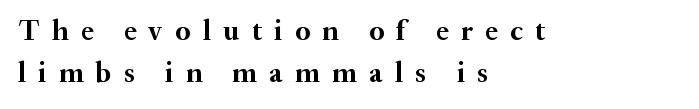
{"serif": "yes", "italic": "no", "bold": "yes", "weight": "semibold", "width": "normal", "stroke_contrast": "medium", "x_height": "small", "monospaced": "no", "underline": "no", "align": "left", "line_spacing": "normal", "line_spacing_ratio": 1.46, "letter_spacing": "wide", "letter_spacing_em": 0.43, "glyph_px": 29}
